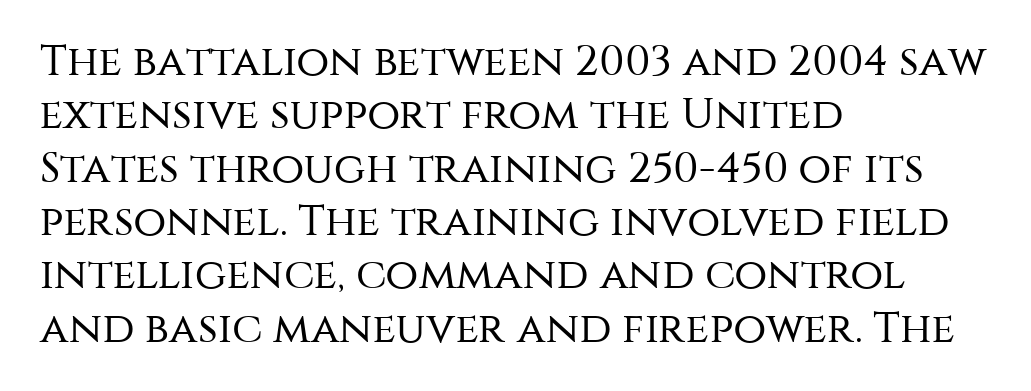
Varying glyph widths throughout — classic text-font behaviour. This sample uses a sans-serif face. The typography opts for an upright posture over an oblique one. The text block is weighted toward the left margin, trailing off unevenly rightward.
